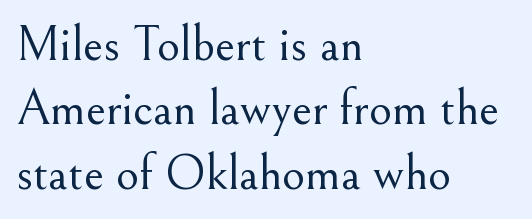
{"serif": "yes", "italic": "no", "bold": "no", "weight": "light", "width": "normal", "stroke_contrast": "medium", "x_height": "small", "monospaced": "no", "underline": "no", "align": "left", "line_spacing": "normal", "line_spacing_ratio": 1.29, "letter_spacing": "normal", "letter_spacing_em": 0.0, "glyph_px": 50}
